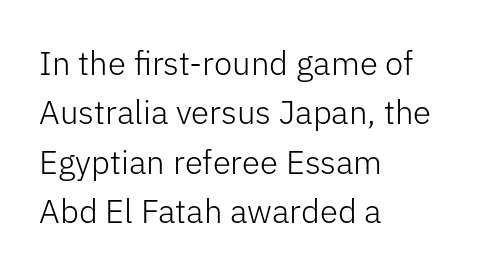
Q: Is the text bold? A: No.
Q: Is the text italic (slanted)? A: No, it is upright.
Q: Is the typeface a serif or a sans-serif typeface? A: Sans-serif.
Q: Is the text underlined? A: No.
Q: How is the paragraph aligned? A: Left-aligned.
Q: Is the spacing between letters normal or unusually wide? A: Normal.
Q: Is the spacing between lines tight, normal or loose? A: Normal.
Q: Width (condensed, normal, or wide)? A: Normal.
Q: Stroke contrast? A: Low.
Q: x-height? A: Medium.
Q: Monospaced? A: No.
